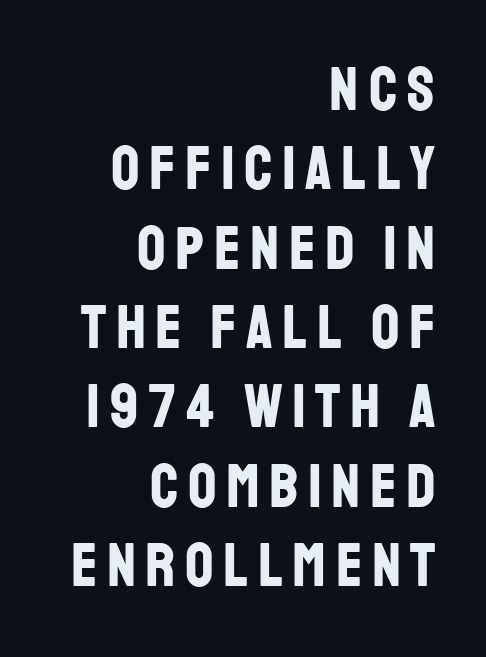
Q: Is the text bold? A: Yes.
Q: Is the text italic (slanted)? A: No, it is upright.
Q: Is the typeface a serif or a sans-serif typeface? A: Sans-serif.
Q: Is the text underlined? A: No.
Q: How is the paragraph aligned? A: Right-aligned.
Q: Is the spacing between lines tight, normal or loose? A: Normal.
Q: Width (condensed, normal, or wide)? A: Condensed.
Q: Stroke contrast? A: Low.
Q: x-height? A: Large.
Q: Monospaced? A: No.
